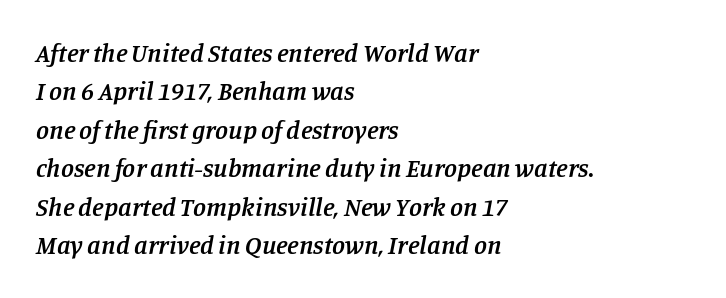
{"italic": "yes", "lean": "right", "slant_degrees": 11, "bold": "semi", "underline": "no", "align": "left", "line_spacing": "normal", "line_spacing_ratio": 1.48, "letter_spacing": "normal", "letter_spacing_em": 0.0, "glyph_px": 26}
